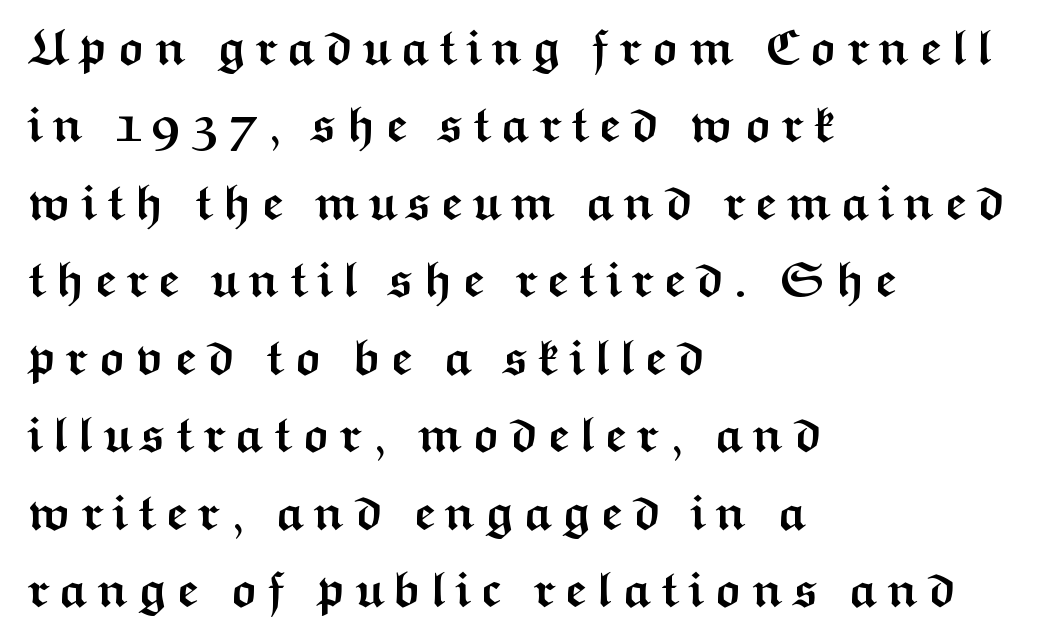
Q: Is the text bold? A: Yes.
Q: Is the text italic (slanted)? A: No, it is upright.
Q: Is the typeface a serif or a sans-serif typeface? A: Sans-serif.
Q: Is the text underlined? A: No.
Q: How is the paragraph aligned? A: Left-aligned.
Q: Is the spacing between lines tight, normal or loose? A: Normal.
Q: Width (condensed, normal, or wide)? A: Wide.
Q: Stroke contrast? A: Medium.
Q: x-height? A: Medium.
Q: Monospaced? A: No.
